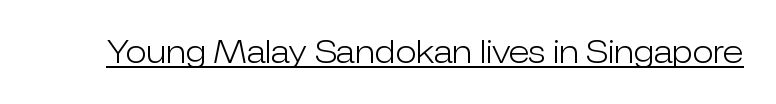
Q: Is the text bold? A: No.
Q: Is the text italic (slanted)? A: No, it is upright.
Q: Is the typeface a serif or a sans-serif typeface? A: Sans-serif.
Q: Is the text underlined? A: Yes.
Q: Is the spacing between letters normal or unusually wide? A: Normal.
Q: Width (condensed, normal, or wide)? A: Normal.
Q: Stroke contrast? A: Low.
Q: x-height? A: Medium.
Q: Monospaced? A: No.
